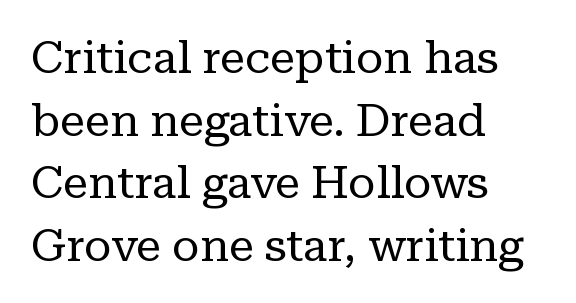
{"serif": "yes", "italic": "no", "bold": "no", "weight": "regular", "width": "normal", "stroke_contrast": "low", "x_height": "medium", "monospaced": "no", "underline": "no", "align": "left", "line_spacing": "normal", "line_spacing_ratio": 1.39, "letter_spacing": "normal", "letter_spacing_em": 0.0, "glyph_px": 45}
